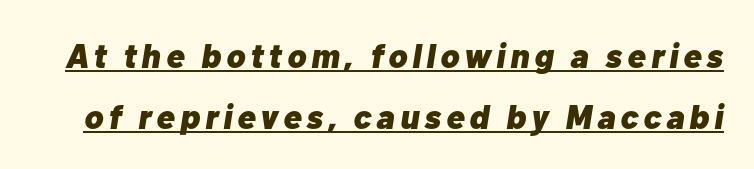
Heavy, bold letterforms. The string is rendered with underlining switched on. The passage shown leans; its letterforms are oblique. Do the characters align in a grid? No, the font is proportional.
